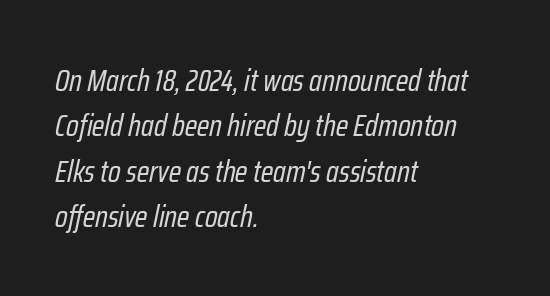
{"italic": "yes", "lean": "right", "slant_degrees": 12, "bold": "no", "weight": "regular", "width": "condensed", "stroke_contrast": "low", "x_height": "medium", "monospaced": "no", "underline": "no", "align": "left", "line_spacing": "normal", "line_spacing_ratio": 1.46, "letter_spacing": "normal", "letter_spacing_em": 0.0, "glyph_px": 31}
